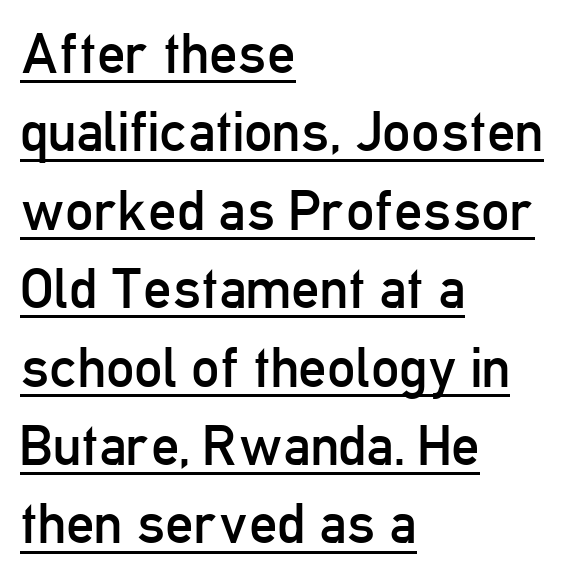
{"serif": "no", "italic": "no", "bold": "no", "weight": "regular", "width": "condensed", "stroke_contrast": "low", "x_height": "medium", "monospaced": "no", "underline": "yes", "align": "left", "line_spacing": "normal", "line_spacing_ratio": 1.4, "letter_spacing": "normal", "letter_spacing_em": 0.0, "glyph_px": 56}
